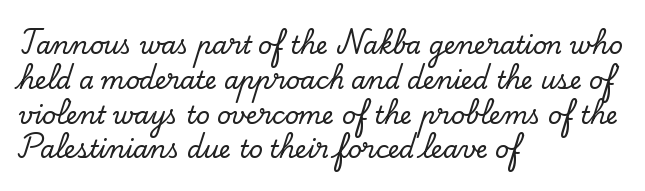
This sample keeps an unexceptional amount of space between lines. These lines keep a tight, regular rhythm from letter to letter. Reading down the block, your eye returns to a fixed left position each line. The string is rendered with underlining switched off.
